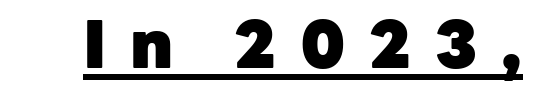
{"serif": "no", "italic": "no", "bold": "yes", "weight": "heavy", "width": "normal", "stroke_contrast": "low", "x_height": "medium", "monospaced": "no", "underline": "yes", "letter_spacing": "wide", "letter_spacing_em": 0.36, "glyph_px": 66}
